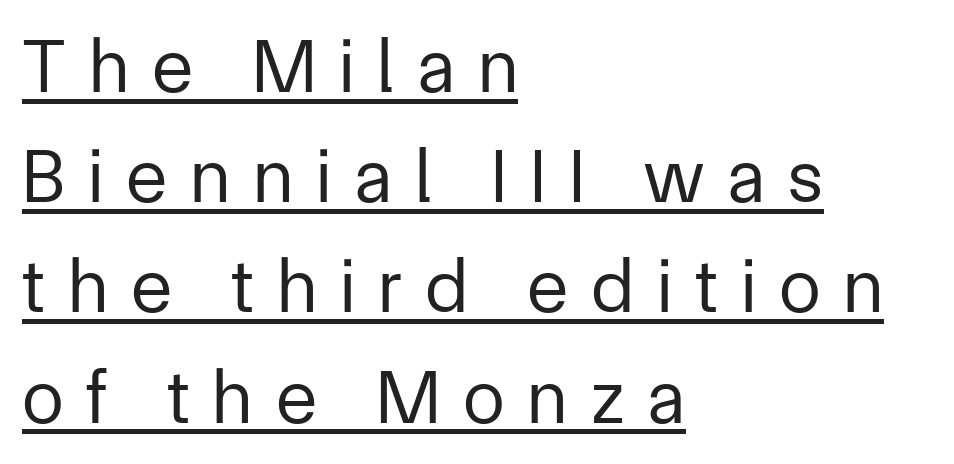
The image shows 76 px regular-weight sans-serif type, upright; set left-aligned, normal line spacing (1.45x), unusually wide letter spacing (+0.3 em), underlined; low stroke contrast and a medium x-height.
